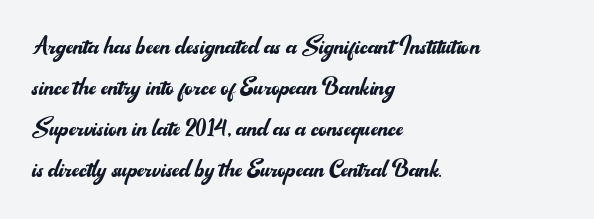
Q: Is the text bold? A: No.
Q: Is the text italic (slanted)? A: Yes.
Q: Is the typeface a serif or a sans-serif typeface? A: Sans-serif.
Q: Is the text underlined? A: No.
Q: How is the paragraph aligned? A: Left-aligned.
Q: Is the spacing between letters normal or unusually wide? A: Normal.
Q: Is the spacing between lines tight, normal or loose? A: Normal.
Q: Width (condensed, normal, or wide)? A: Normal.
Q: Stroke contrast? A: Medium.
Q: x-height? A: Small.
Q: Monospaced? A: No.
